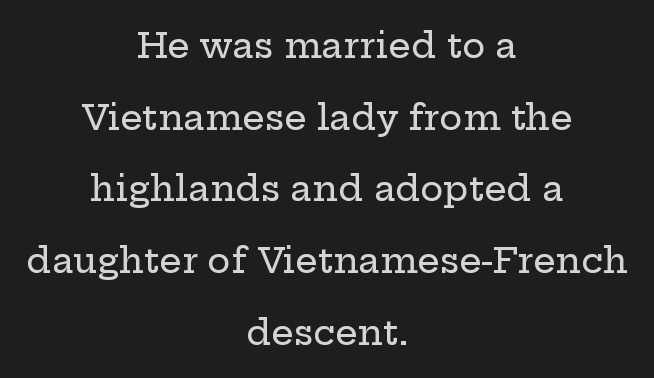
The image shows 35 px wide serif type, upright; set centered, loose line spacing (2.05x), normal letter spacing, not underlined; low stroke contrast and a medium x-height.
